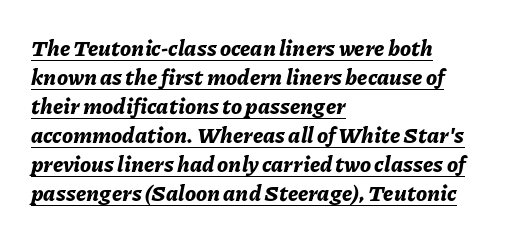
{"italic": "yes", "lean": "right", "slant_degrees": 11, "bold": "yes", "underline": "yes", "align": "left", "line_spacing": "normal", "line_spacing_ratio": 1.32, "letter_spacing": "normal", "letter_spacing_em": 0.0, "glyph_px": 22}
